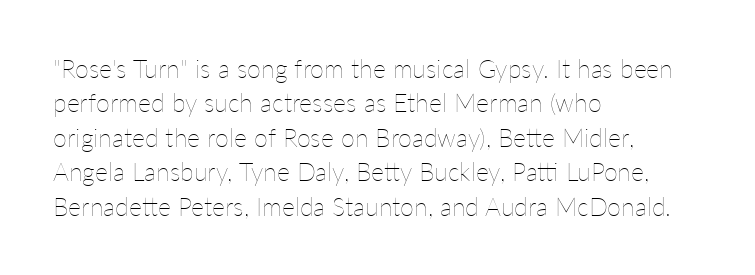
The image shows 25 px text type, upright; set left-aligned, normal line spacing (1.38x), normal letter spacing, not underlined.
